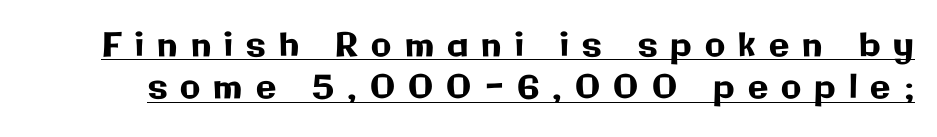
Beneath each row of characters lies a ruled line. The face used here is proportionally spaced, like ordinary book or web type. This is roman type, the default non-slanted kind. The block of text has a typical density, with ordinary space between rows. Font category for this specimen: sans-serif. The letterforms stand isolated, each surrounded by extra space.
